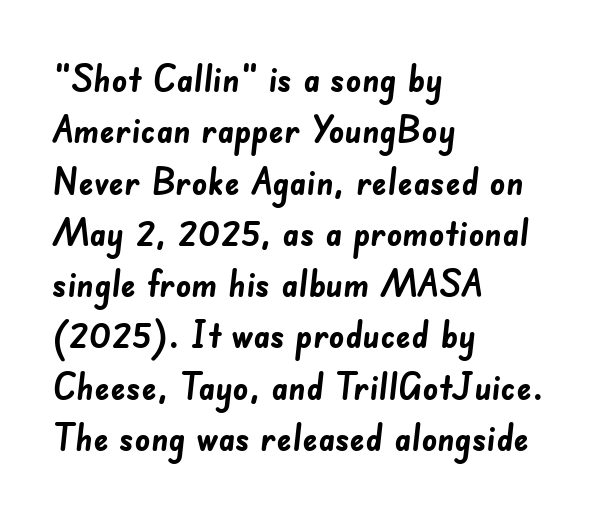
Is there much room between lines? A standard amount, neither cramped nor airy. Unlike a traditional serif, this face leaves its strokes unadorned. Bare-footed words on every line. Observe the ordinary spacing: letters are neighbours, not strangers. These lines are rendered in a variable-pitch font.
